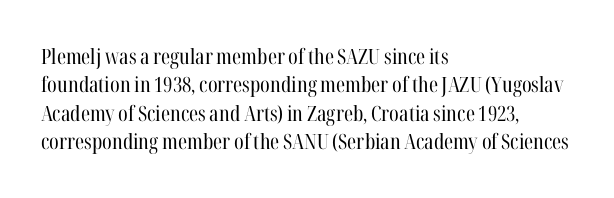
{"italic": "no", "bold": "no", "underline": "no", "align": "left", "line_spacing": "normal", "line_spacing_ratio": 1.35, "letter_spacing": "normal", "letter_spacing_em": 0.0, "glyph_px": 21}
